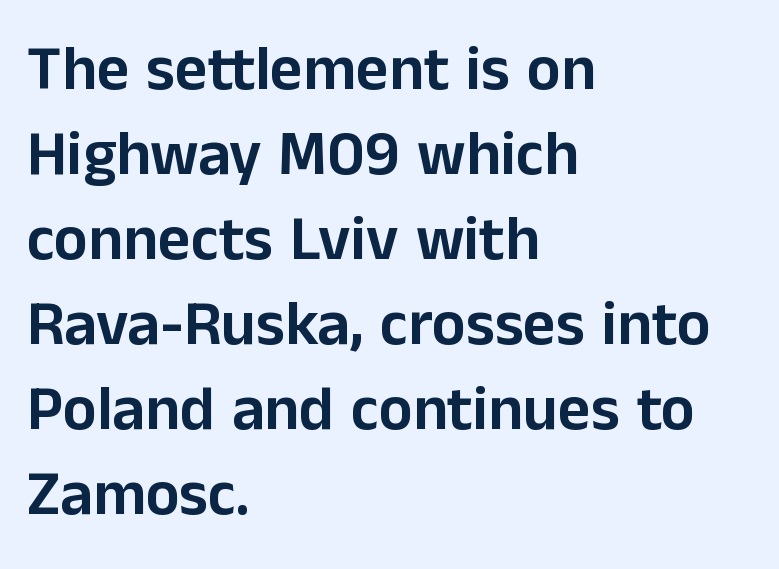
{"serif": "no", "italic": "no", "width": "normal", "stroke_contrast": "low", "x_height": "medium", "monospaced": "no", "underline": "no", "align": "left", "line_spacing": "normal", "line_spacing_ratio": 1.35, "letter_spacing": "normal", "letter_spacing_em": 0.0, "glyph_px": 63}
